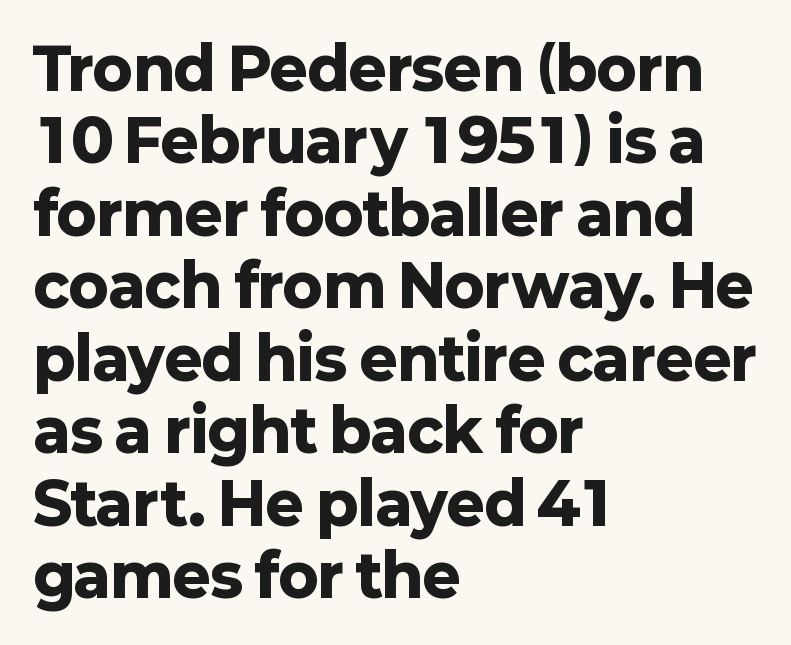
Q: Is the text bold? A: Yes.
Q: Is the text italic (slanted)? A: No, it is upright.
Q: Is the typeface a serif or a sans-serif typeface? A: Sans-serif.
Q: Is the text underlined? A: No.
Q: How is the paragraph aligned? A: Left-aligned.
Q: Is the spacing between letters normal or unusually wide? A: Normal.
Q: Is the spacing between lines tight, normal or loose? A: Normal.
Q: Width (condensed, normal, or wide)? A: Normal.
Q: Stroke contrast? A: Low.
Q: x-height? A: Medium.
Q: Monospaced? A: No.
